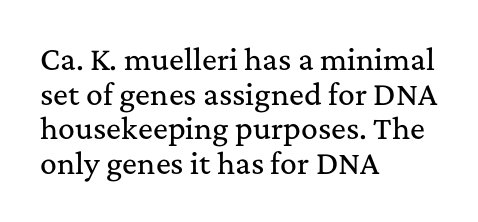
The image shows 28 px serif type, upright; set left-aligned, line spacing 1.24x, normal letter spacing, not underlined; medium stroke contrast and a medium x-height.
